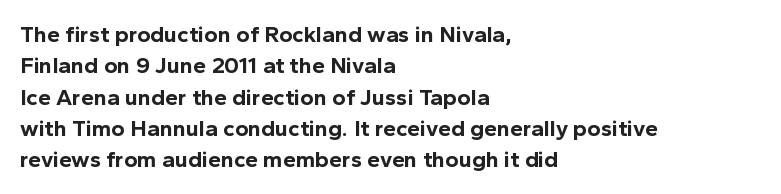
{"italic": "no", "bold": "yes", "underline": "no", "align": "left", "line_spacing": "normal", "line_spacing_ratio": 1.36, "letter_spacing": "normal", "letter_spacing_em": 0.0, "glyph_px": 23}
